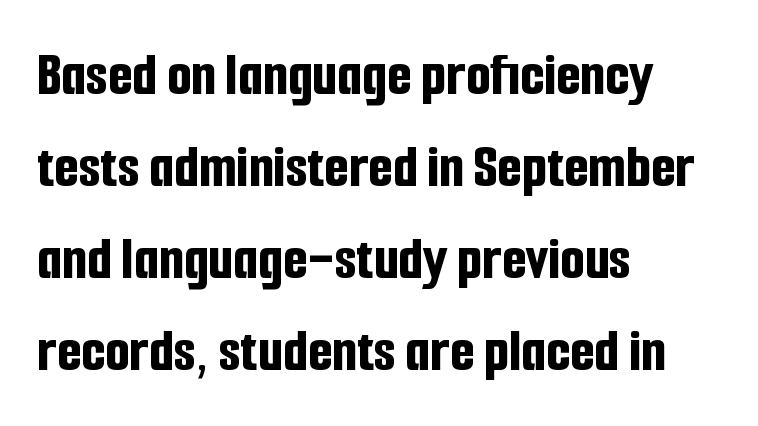
Tall strokes in this sample are plumb rather than angled. A typesetter would call this zero additional tracking. The space beneath each line is pristine and unruled. These lines are rendered in a variable-pitch font. Which margin do the lines hug? The left one — the right edge is uneven.
